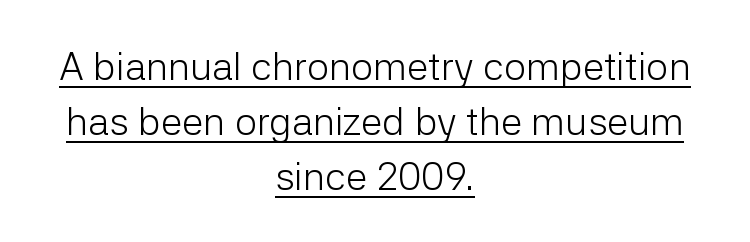
A quiet, ordinary-to-light weight characterises the typeface. Spacing verdict: proportional, widths tailored to each character. The glyphs in this specimen are sans serif. The specimen reads as upright at a glance. The rendering keeps characters at their native spacing.
